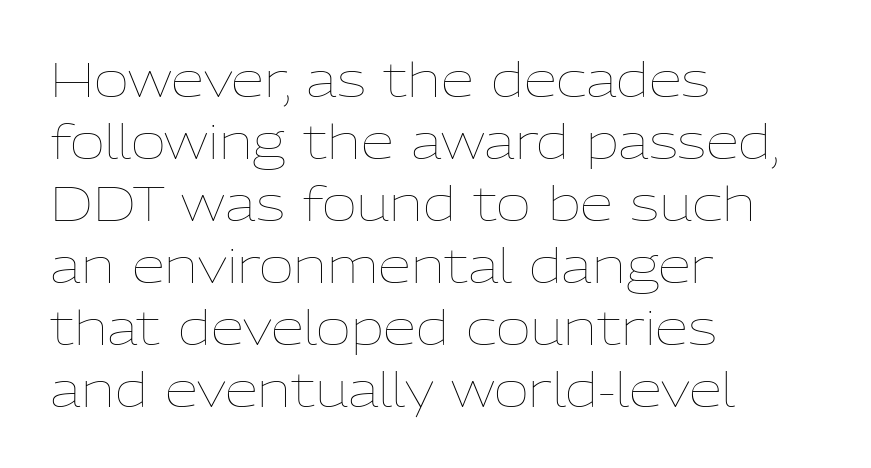
The image shows 48 px thin type, upright; set left-aligned, normal line spacing (1.29x), normal letter spacing, not underlined; low stroke contrast and a medium x-height.
